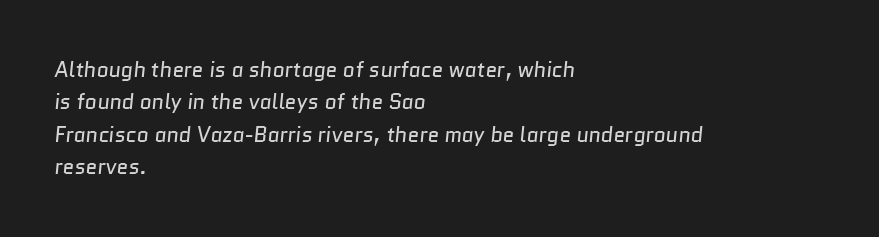
{"bold": "no", "underline": "no", "align": "left", "line_spacing": "normal", "line_spacing_ratio": 1.54, "letter_spacing": "normal", "letter_spacing_em": 0.0, "glyph_px": 21}
